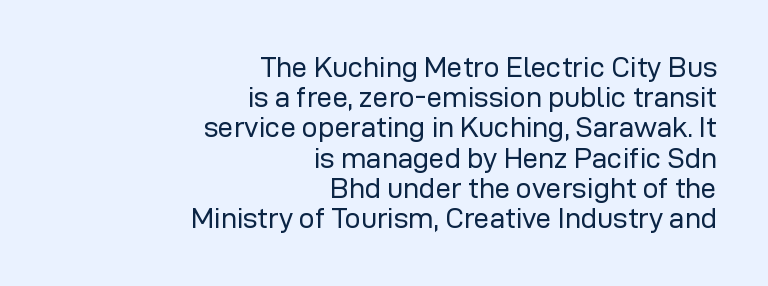
The lettering holds an erect, upright posture throughout. Underline: absent. Tightly led — the rows are bunched. The passage shown is typed in a proportional face where columns would drift. Are there feet on the stems? There aren't — it's a sans.
